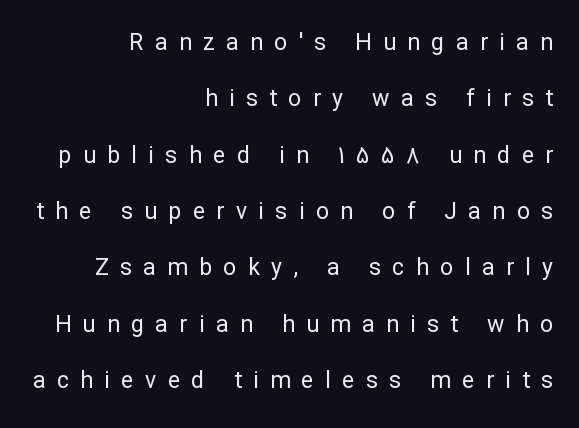
Short and long lines alike share a common ending point at right. Just letters on the line, the space beneath them empty. Italic? Not at all — the glyphs are vertical. Is the stroke heavy? The answer is a plain regular-or-lighter. How would I describe the line gaps? Wide and relaxed.
